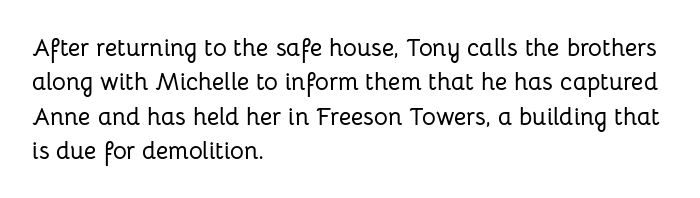
The rows are spaced the way most documents space them. Italic: no, the glyphs are upright roman. Reading down the block, your eye returns to a fixed left position each line. The words here are not underlined. Nothing unusual about the tracking: characters are spaced as the font intends.
